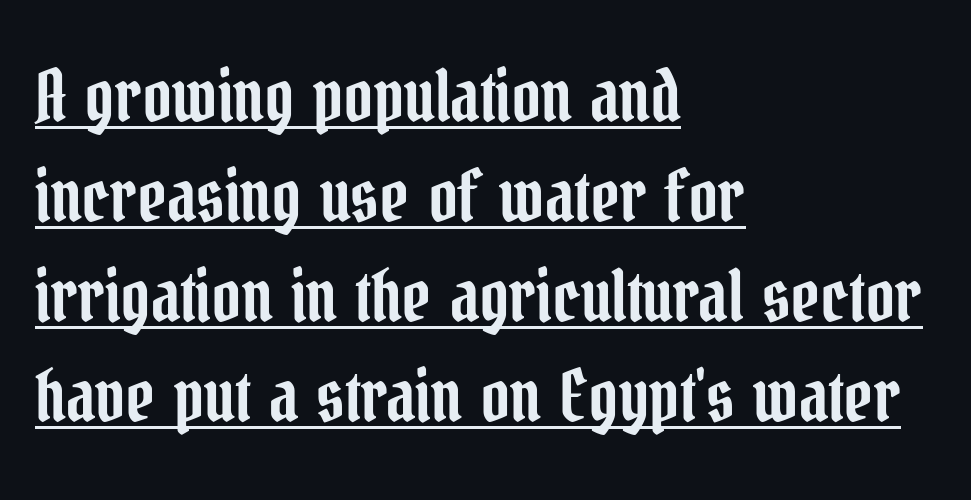
{"serif": "yes", "italic": "no", "width": "condensed", "stroke_contrast": "low", "x_height": "medium", "monospaced": "no", "underline": "yes", "align": "left", "line_spacing": "normal", "line_spacing_ratio": 1.41, "letter_spacing": "normal", "letter_spacing_em": 0.0, "glyph_px": 71}
